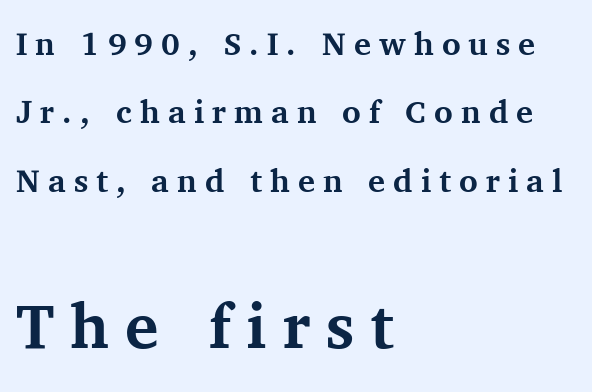
{"serif": "yes", "italic": "no", "bold": "yes", "weight": "bold", "width": "normal", "stroke_contrast": "medium", "x_height": "medium", "monospaced": "no", "underline": "no", "align": "left", "line_spacing": "loose", "line_spacing_ratio": 2.14, "letter_spacing": "wide", "letter_spacing_em": 0.25, "larger_block": "second", "size_ratio": 1.97, "glyph_px": 63}
